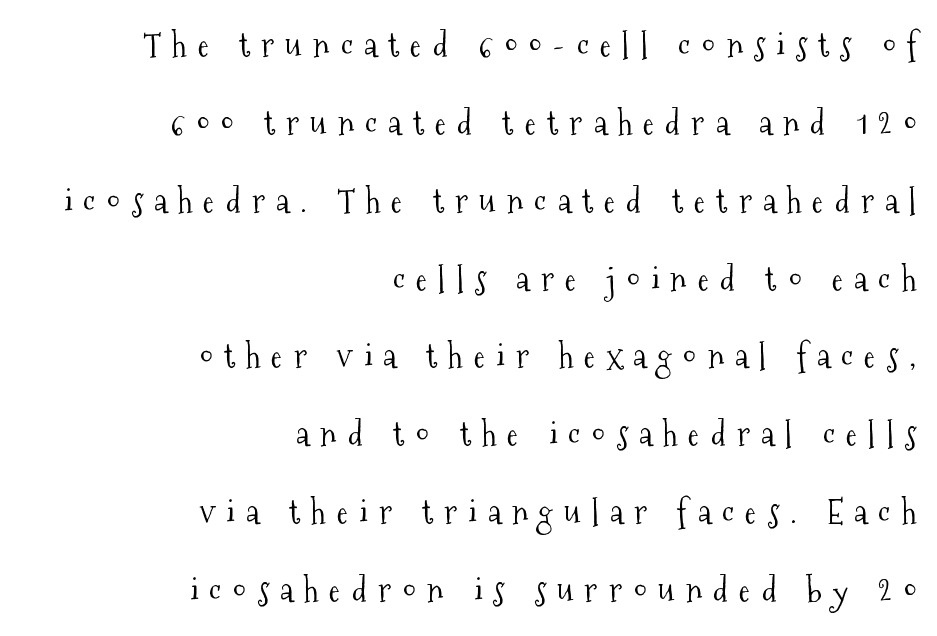
{"serif": "yes", "italic": "no", "bold": "no", "weight": "light", "width": "condensed", "stroke_contrast": "medium", "x_height": "medium", "monospaced": "no", "underline": "no", "align": "right", "line_spacing": "loose", "line_spacing_ratio": 2.29, "letter_spacing": "wide", "letter_spacing_em": 0.33, "glyph_px": 34}
